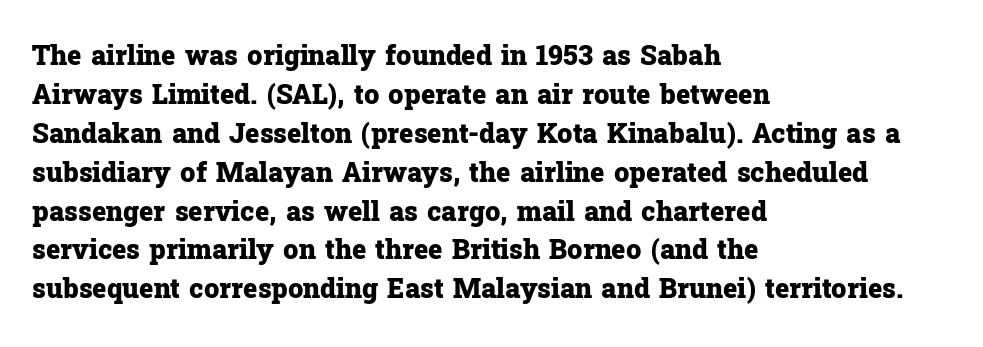
Q: Is the text bold? A: Yes.
Q: Is the text italic (slanted)? A: No, it is upright.
Q: Is the text underlined? A: No.
Q: How is the paragraph aligned? A: Left-aligned.
Q: Is the spacing between letters normal or unusually wide? A: Normal.
Q: Is the spacing between lines tight, normal or loose? A: Normal.
